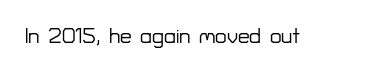
Q: Is the text italic (slanted)? A: No, it is upright.
Q: Is the text underlined? A: No.
Q: Is the spacing between letters normal or unusually wide? A: Normal.
